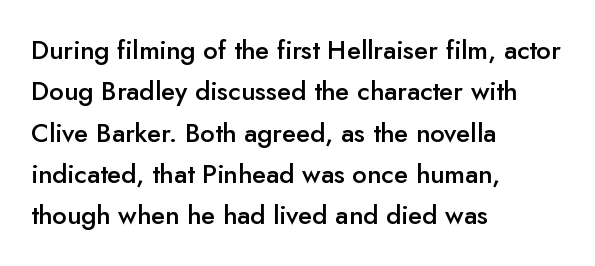
The image shows 26 px text type, upright; set left-aligned, normal line spacing (1.59x), normal letter spacing, not underlined.
